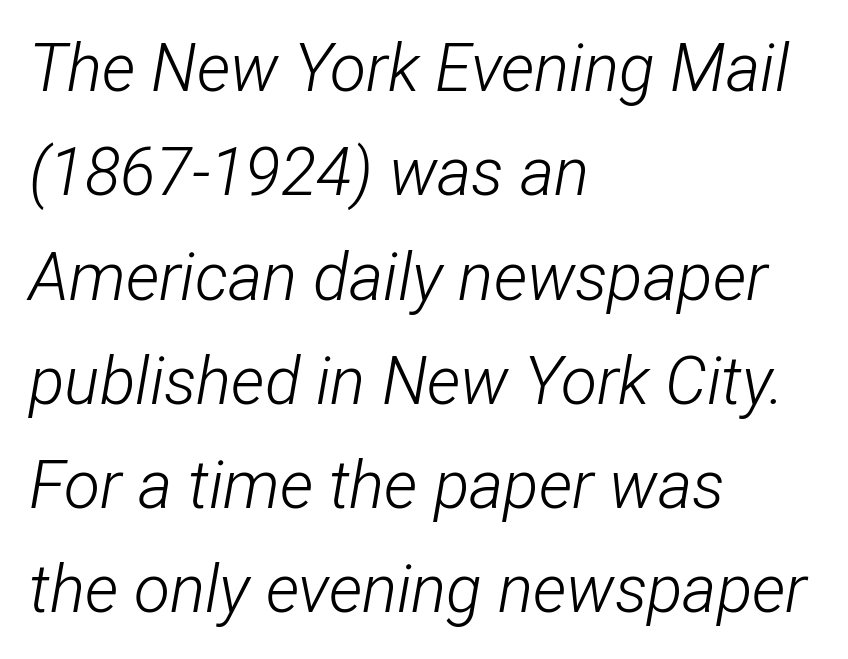
Q: Is the text bold? A: No.
Q: Is the text italic (slanted)? A: Yes, it leans right by about 12 degrees.
Q: Is the text underlined? A: No.
Q: How is the paragraph aligned? A: Left-aligned.
Q: Is the spacing between letters normal or unusually wide? A: Normal.
Q: Is the spacing between lines tight, normal or loose? A: Normal.
Q: Width (condensed, normal, or wide)? A: Condensed.
Q: Stroke contrast? A: Low.
Q: x-height? A: Medium.
Q: Monospaced? A: No.
